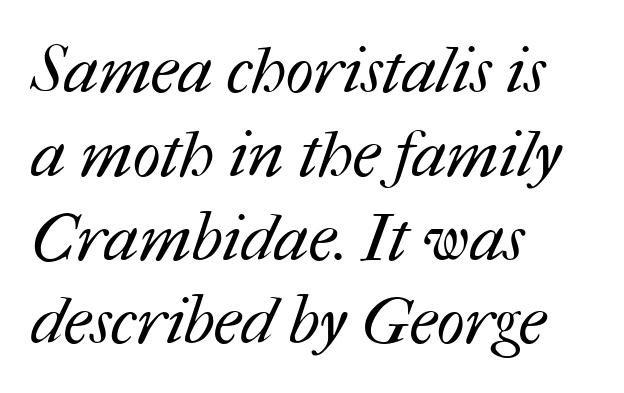
Q: Is the text bold? A: No.
Q: Is the text underlined? A: No.
Q: How is the paragraph aligned? A: Left-aligned.
Q: Is the spacing between letters normal or unusually wide? A: Normal.
Q: Is the spacing between lines tight, normal or loose? A: Normal.
Q: Width (condensed, normal, or wide)? A: Normal.
Q: Stroke contrast? A: Medium.
Q: x-height? A: Medium.
Q: Monospaced? A: No.
